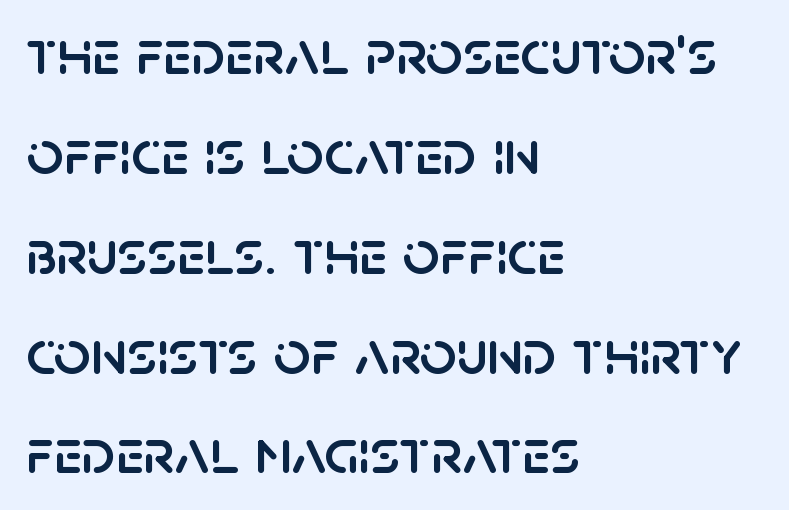
A student would call this left alignment; a typographer would say flush left, rag right. Looks like regular typesetting: each glyph gets only the width it needs. This sample uses a sans-serif face. The area under the type is left untouched. You could call the tracking neutral — neither tight nor loose.
